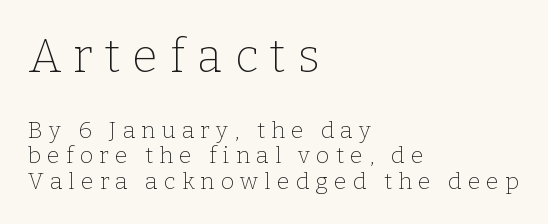
Q: Is the text bold? A: No.
Q: Is the text italic (slanted)? A: No, it is upright.
Q: Is the typeface a serif or a sans-serif typeface? A: Serif.
Q: Is the text underlined? A: No.
Q: How is the paragraph aligned? A: Left-aligned.
Q: Is the spacing between letters normal or unusually wide? A: Unusually wide.
Q: Is the spacing between lines tight, normal or loose? A: Tight.
Q: Which block of text is set in a larger size, the first (top) or the second (bottom)? A: The first (top) one.
Q: Width (condensed, normal, or wide)? A: Normal.
Q: Stroke contrast? A: Low.
Q: x-height? A: Medium.
Q: Monospaced? A: No.
